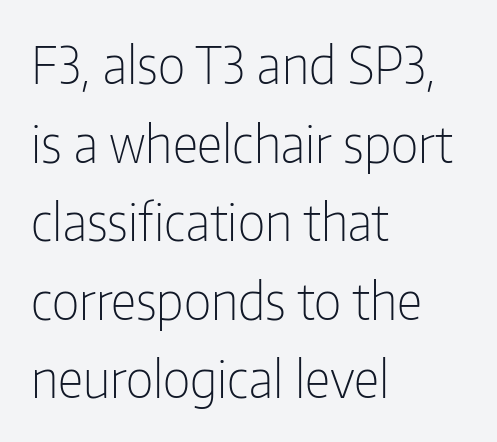
The image shows 51 px light, condensed sans-serif type, upright; set left-aligned, normal line spacing (1.54x), normal letter spacing, not underlined; low stroke contrast and a medium x-height.
